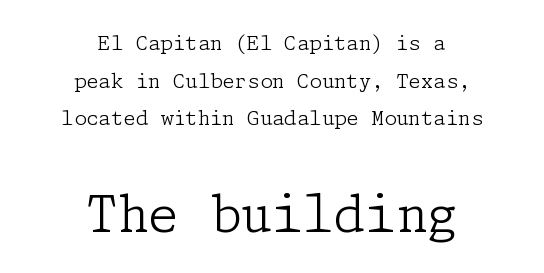
A bare baseline throughout the passage. I'd call this a serif setting — the letters wear small feet. The rendering enlarges the type as you move from the upper chunk to the lower. These glyphs show unthickened strokes, regular width or finer. When letters stand straight like this, we call the style roman or upright. Standard letterfit; no display-style spreading of the glyphs.
